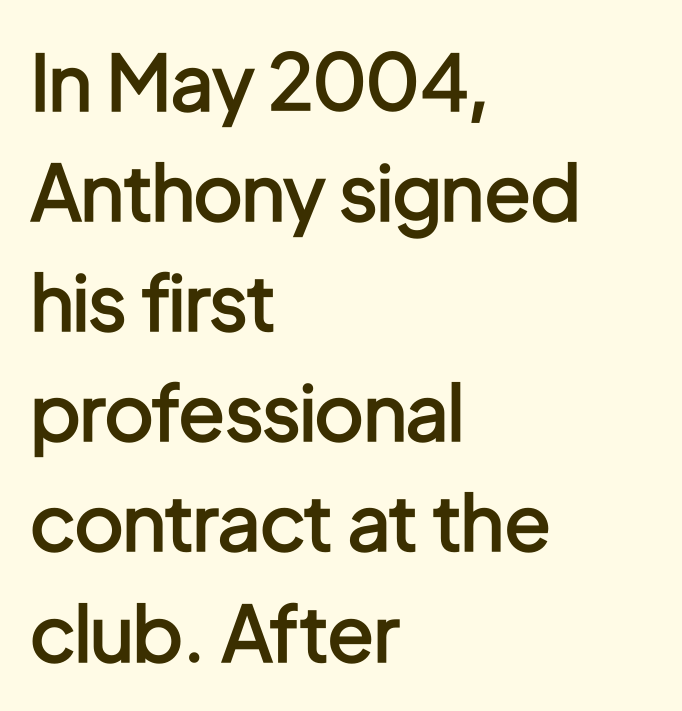
Looks like regular typesetting: each glyph gets only the width it needs. Serif or sans? Sans — the stroke terminals are bare. This is moderately heavy type, rendered in semibold. The specimen omits any rule beneath the text block's lines. The designer left line spacing at the default.
